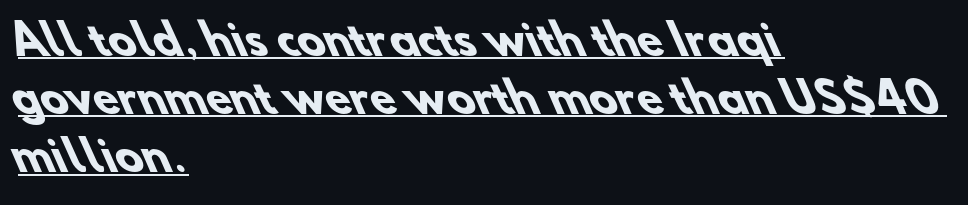
The image shows 41 px heavy sans-serif type; set left-aligned, normal line spacing (1.42x), normal letter spacing, underlined; low stroke contrast and a small x-height.
